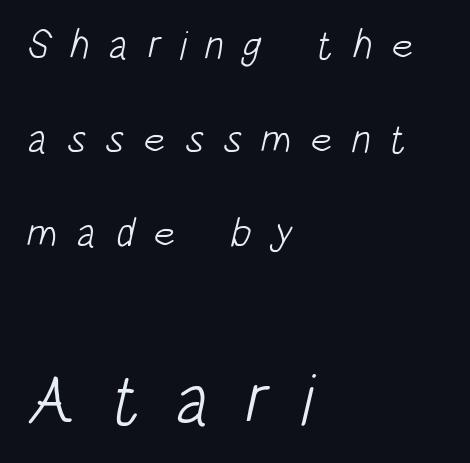
Q: Is the text bold? A: No.
Q: Is the typeface a serif or a sans-serif typeface? A: Sans-serif.
Q: Is the text underlined? A: No.
Q: How is the paragraph aligned? A: Left-aligned.
Q: Is the spacing between letters normal or unusually wide? A: Unusually wide.
Q: Is the spacing between lines tight, normal or loose? A: Loose.
Q: Which block of text is set in a larger size, the first (top) or the second (bottom)? A: The second (bottom) one.
Q: Width (condensed, normal, or wide)? A: Condensed.
Q: Stroke contrast? A: Low.
Q: x-height? A: Large.
Q: Monospaced? A: No.
